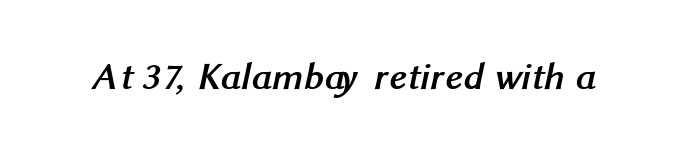
The image shows 39 px semibold sans-serif type; set normal letter spacing, not underlined; medium stroke contrast and a medium x-height.
